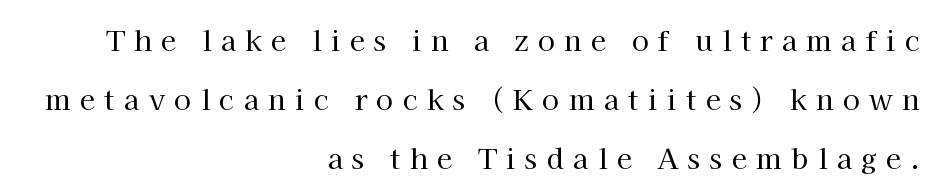
Q: Is the text bold? A: No.
Q: Is the text italic (slanted)? A: No, it is upright.
Q: Is the typeface a serif or a sans-serif typeface? A: Serif.
Q: Is the text underlined? A: No.
Q: How is the paragraph aligned? A: Right-aligned.
Q: Is the spacing between letters normal or unusually wide? A: Unusually wide.
Q: Is the spacing between lines tight, normal or loose? A: Loose.
Q: Width (condensed, normal, or wide)? A: Normal.
Q: Stroke contrast? A: High.
Q: x-height? A: Medium.
Q: Monospaced? A: No.
